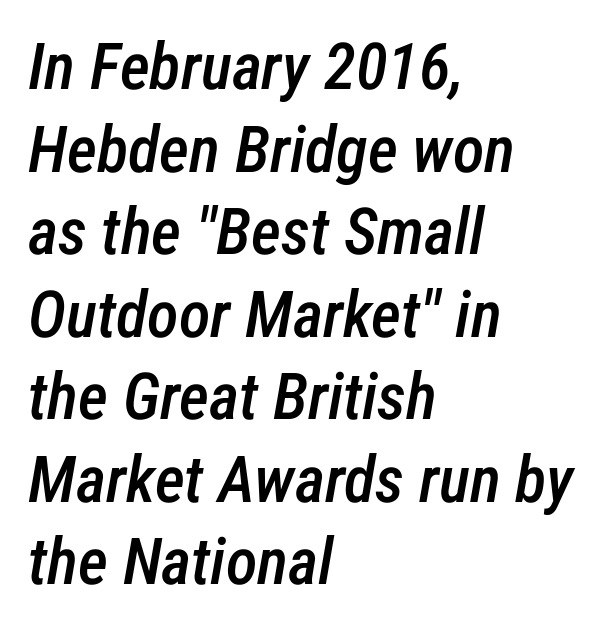
Q: Is the text bold? A: Semi-bold.
Q: Is the text italic (slanted)? A: Yes, it leans right by about 12 degrees.
Q: Is the text underlined? A: No.
Q: How is the paragraph aligned? A: Left-aligned.
Q: Is the spacing between letters normal or unusually wide? A: Normal.
Q: Is the spacing between lines tight, normal or loose? A: Normal.
Q: Width (condensed, normal, or wide)? A: Condensed.
Q: Stroke contrast? A: Low.
Q: x-height? A: Medium.
Q: Monospaced? A: No.
